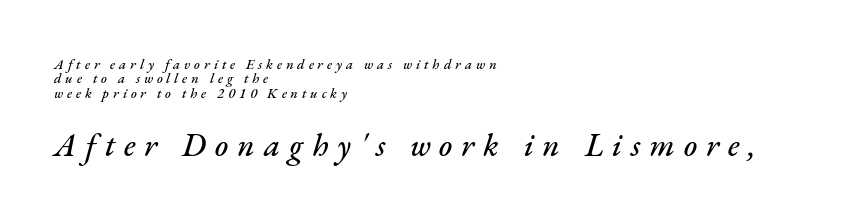
The image shows 32 px text type, italic (leaning right); set left-aligned, tight line spacing (1.03x), unusually wide letter spacing (+0.28 em), not underlined; the second (bottom) block is 2.29x larger; medium stroke contrast and a small x-height.
